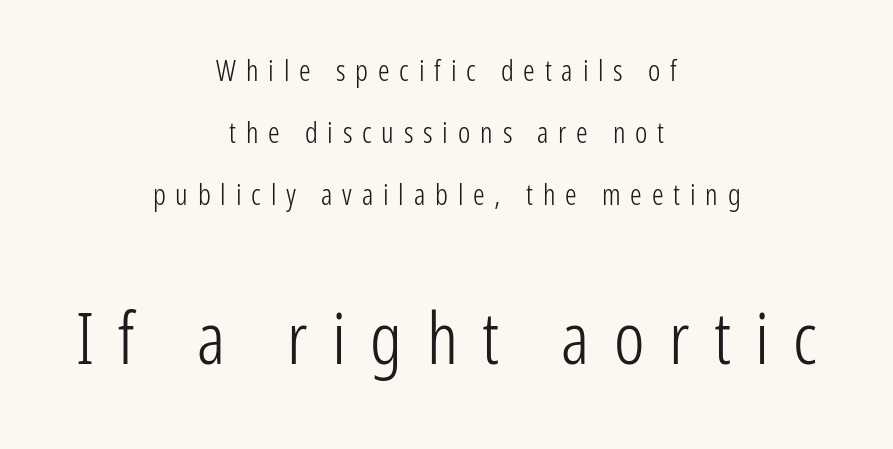
{"serif": "no", "italic": "no", "bold": "no", "weight": "light", "width": "condensed", "stroke_contrast": "low", "x_height": "medium", "monospaced": "no", "underline": "no", "align": "center", "line_spacing": "loose", "line_spacing_ratio": 2.14, "letter_spacing": "wide", "letter_spacing_em": 0.34, "larger_block": "second", "size_ratio": 2.48, "glyph_px": 72}
